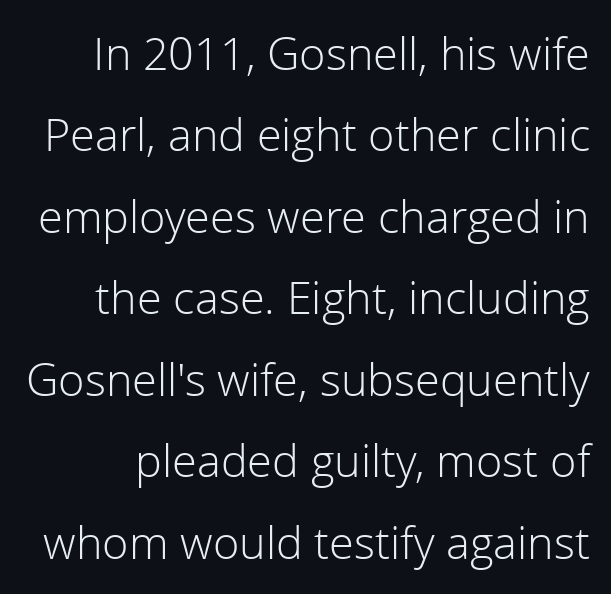
Each word holds together tightly as a unit, with standard inter-letter gaps. Do the characters align in a grid? No, the font is proportional. It's the straight-up-and-down kind of type. Weight: regular or lighter. What kind of face is this? One without serifs — a sans.
